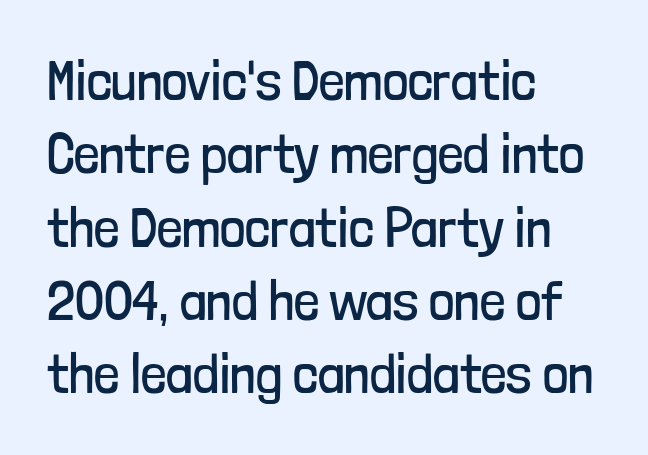
Q: Is the text bold? A: No.
Q: Is the text italic (slanted)? A: No, it is upright.
Q: Is the typeface a serif or a sans-serif typeface? A: Sans-serif.
Q: Is the text underlined? A: No.
Q: How is the paragraph aligned? A: Left-aligned.
Q: Is the spacing between letters normal or unusually wide? A: Normal.
Q: Is the spacing between lines tight, normal or loose? A: Normal.
Q: Width (condensed, normal, or wide)? A: Condensed.
Q: Stroke contrast? A: Low.
Q: x-height? A: Medium.
Q: Monospaced? A: No.
